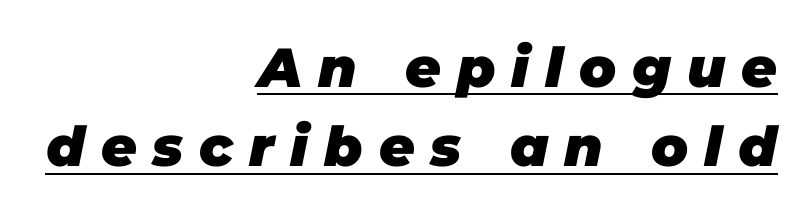
Q: Is the text bold? A: Yes.
Q: Is the text italic (slanted)? A: Yes, it leans right by about 11 degrees.
Q: Is the text underlined? A: Yes.
Q: How is the paragraph aligned? A: Right-aligned.
Q: Is the spacing between letters normal or unusually wide? A: Unusually wide.
Q: Is the spacing between lines tight, normal or loose? A: Normal.
Q: Width (condensed, normal, or wide)? A: Normal.
Q: Stroke contrast? A: Low.
Q: x-height? A: Large.
Q: Monospaced? A: No.
